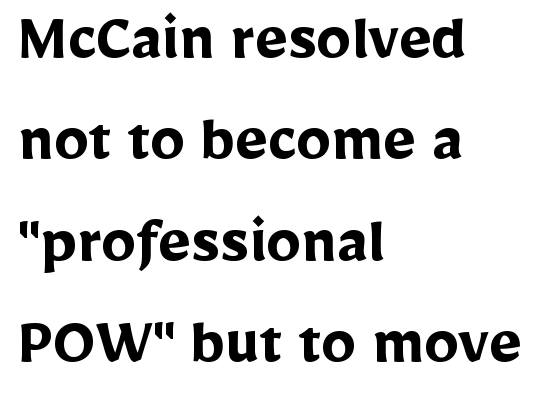
A normal amount of white space separates one row of letters from the next. Serif or sans? Sans — the stroke terminals are bare. The rendering uses natural spacing where letterforms have individual widths. This is the regular roman posture of the typeface. The typesetter chose a ragged-right arrangement here. Compared with an ordinary text face, these strokes are far heavier — a full bold.
